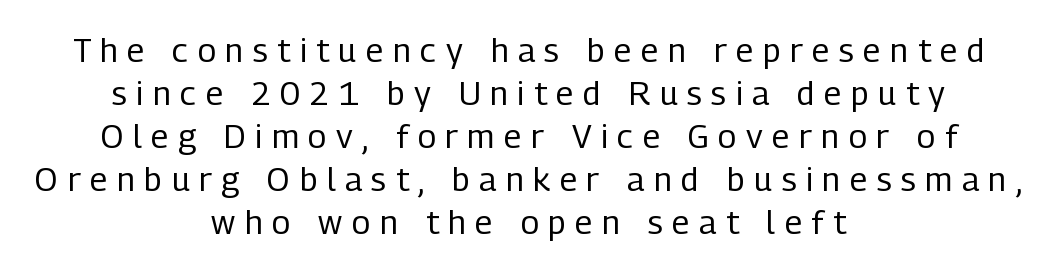
The letters advance in unequal steps, a hallmark of proportional type. The whitespace from short lines is split evenly between both sides. Characters follow at a spacing far wider than the type designer built in. If you measured baseline to baseline, you'd find a middling distance.
